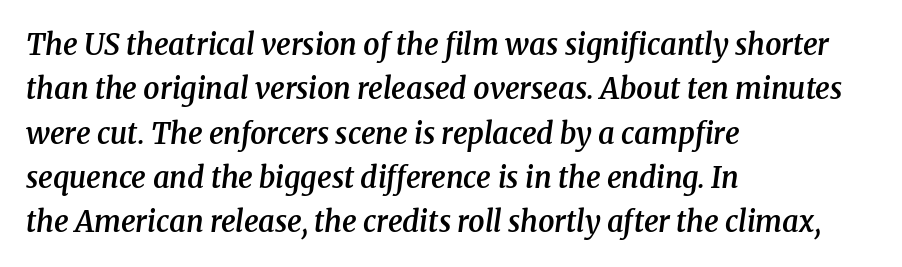
{"serif": "yes", "italic": "yes", "lean": "right", "slant_degrees": 8, "bold": "semi", "weight": "semibold", "width": "normal", "stroke_contrast": "medium", "x_height": "medium", "monospaced": "no", "underline": "no", "align": "left", "line_spacing": "normal", "line_spacing_ratio": 1.53, "letter_spacing": "normal", "letter_spacing_em": 0.0, "glyph_px": 29}
